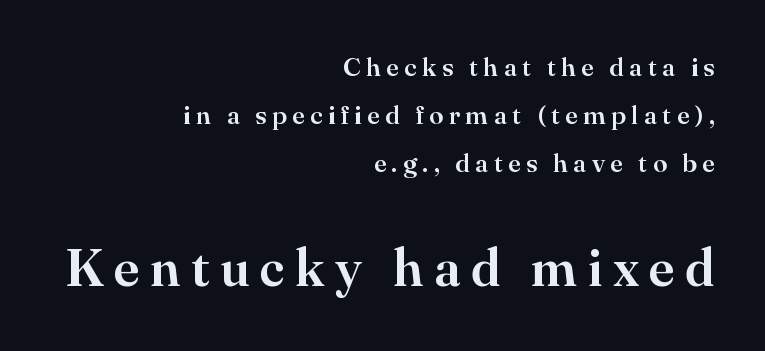
Q: Is the text italic (slanted)? A: No, it is upright.
Q: Is the typeface a serif or a sans-serif typeface? A: Serif.
Q: Is the text underlined? A: No.
Q: How is the paragraph aligned? A: Right-aligned.
Q: Is the spacing between letters normal or unusually wide? A: Unusually wide.
Q: Which block of text is set in a larger size, the first (top) or the second (bottom)? A: The second (bottom) one.
Q: Width (condensed, normal, or wide)? A: Normal.
Q: Stroke contrast? A: High.
Q: x-height? A: Small.
Q: Monospaced? A: No.
